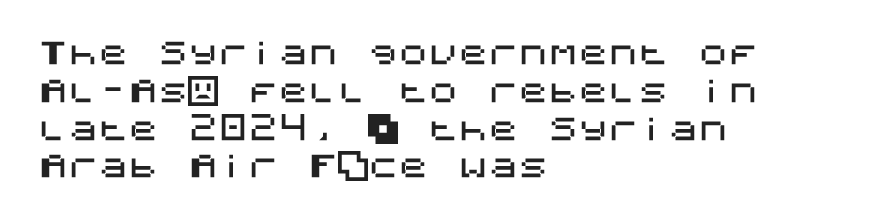
The horizontal fit of the characters is conventional and even. This block has exactly the height ordinary leading produces. The passage shown is typeset with a sans-serif family. Rendered with straight, roman letterforms.
